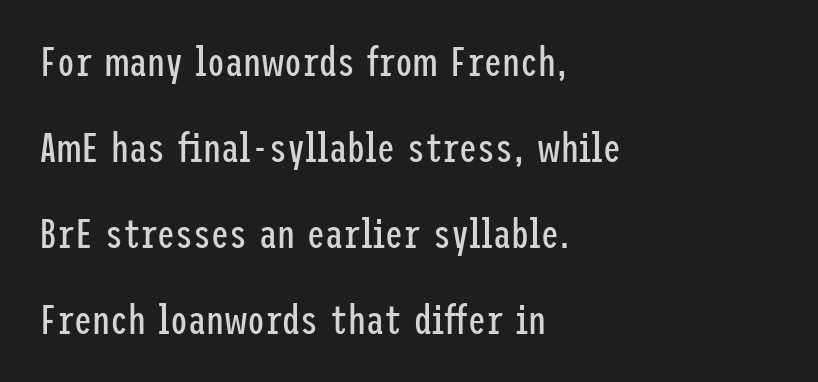
{"serif": "no", "italic": "no", "bold": "no", "weight": "regular", "width": "condensed", "stroke_contrast": "low", "x_height": "medium", "underline": "no", "align": "left", "line_spacing": "loose", "line_spacing_ratio": 2.15, "letter_spacing": "normal", "letter_spacing_em": 0.0, "glyph_px": 40}
